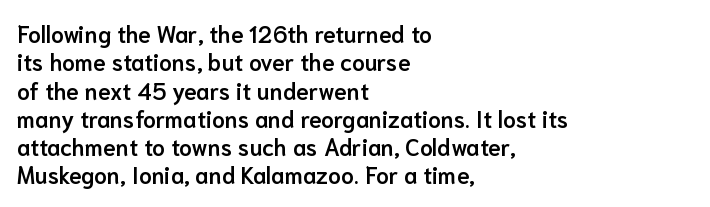
Q: Is the text bold? A: Semi-bold.
Q: Is the text italic (slanted)? A: No, it is upright.
Q: Is the text underlined? A: No.
Q: How is the paragraph aligned? A: Left-aligned.
Q: Is the spacing between letters normal or unusually wide? A: Normal.
